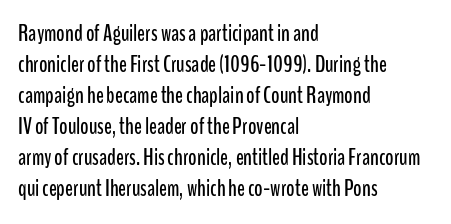
The designer left line spacing at the default. Glance below the letters and you will spot only blank space. The letters sit at their default tracking, neither squeezed nor spread. If you drew a line through each stem, it would be perfectly vertical. The compositor pushed each line to the left boundary.
